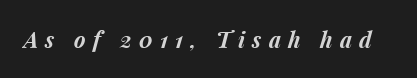
Q: Is the text bold? A: Yes.
Q: Is the text italic (slanted)? A: Yes, it leans right by about 15 degrees.
Q: Is the text underlined? A: No.
Q: Is the spacing between letters normal or unusually wide? A: Unusually wide.
